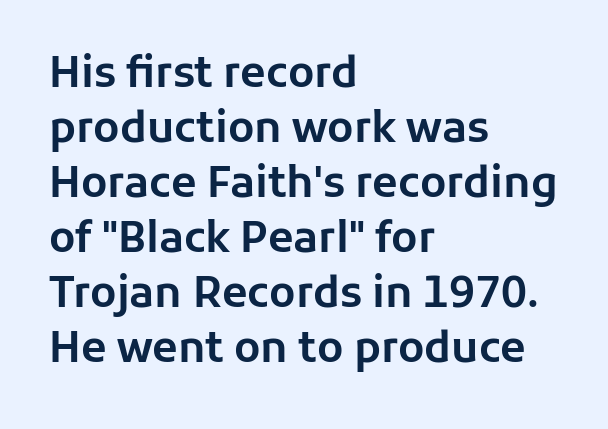
{"serif": "no", "italic": "no", "width": "normal", "stroke_contrast": "low", "x_height": "medium", "monospaced": "no", "underline": "no", "align": "left", "line_spacing": "normal", "line_spacing_ratio": 1.31, "letter_spacing": "normal", "letter_spacing_em": 0.0, "glyph_px": 42}
